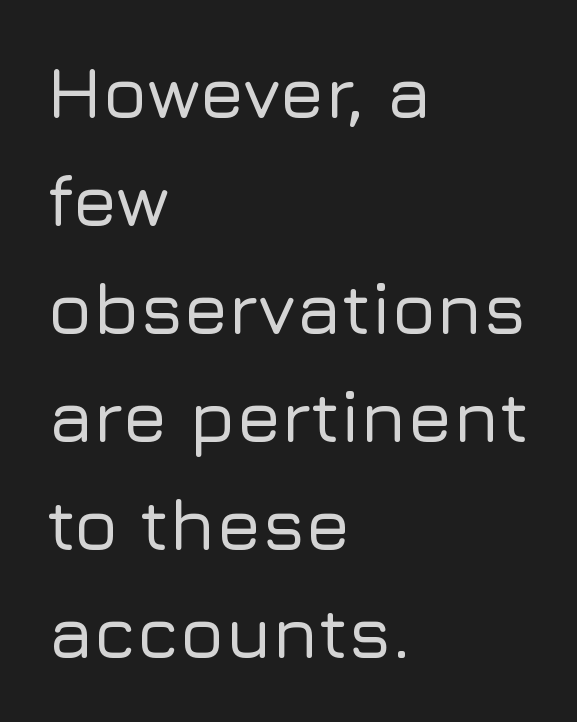
The image shows 73 px sans-serif type, upright; set left-aligned, normal line spacing (1.48x), normal letter spacing, not underlined; low stroke contrast and a medium x-height.
